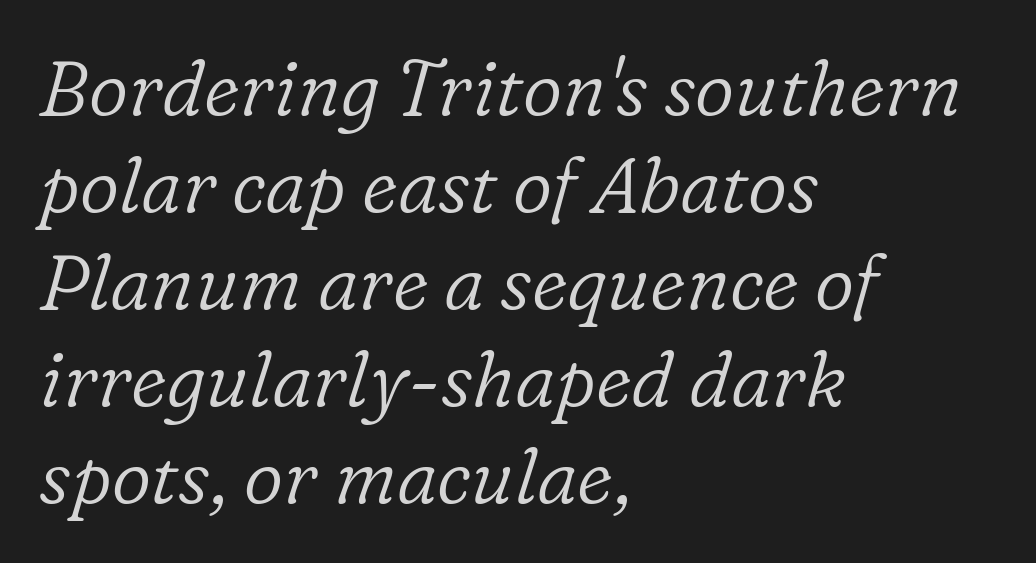
The image shows 77 px light serif type, italic (leaning right); set left-aligned, normal line spacing (1.26x), normal letter spacing, not underlined; low stroke contrast and a medium x-height.
